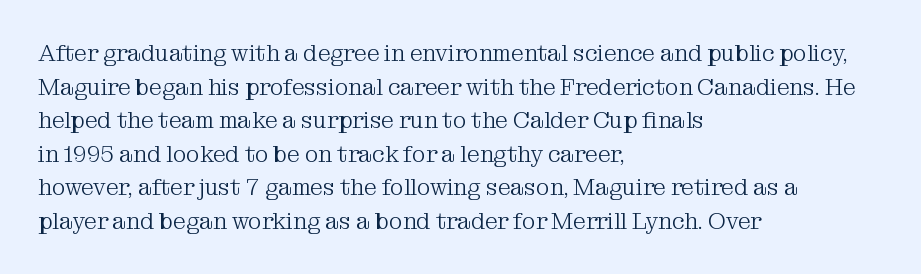
The image shows 23 px text type, upright; set left-aligned, normal line spacing (1.46x), normal letter spacing, not underlined.
